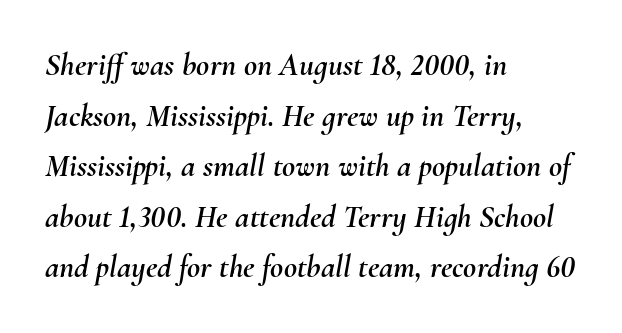
Q: Is the text italic (slanted)? A: Yes, it leans right by about 10 degrees.
Q: Is the text underlined? A: No.
Q: How is the paragraph aligned? A: Left-aligned.
Q: Is the spacing between letters normal or unusually wide? A: Normal.
Q: Is the spacing between lines tight, normal or loose? A: Normal.
Q: Width (condensed, normal, or wide)? A: Normal.
Q: Stroke contrast? A: Medium.
Q: x-height? A: Small.
Q: Monospaced? A: No.
